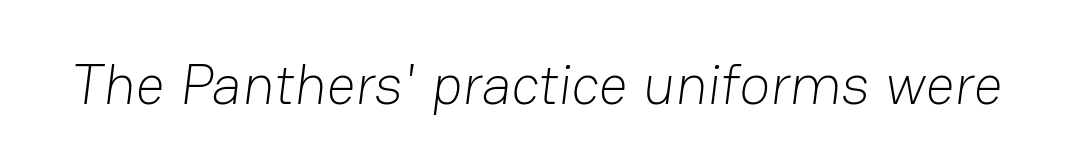
The image shows 57 px light sans-serif type; set normal letter spacing, not underlined; low stroke contrast and a medium x-height.
